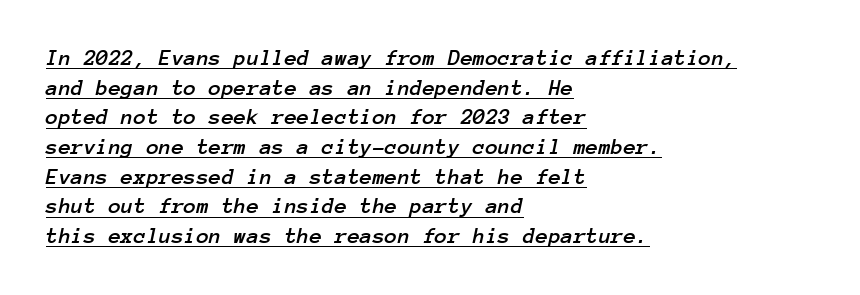
In CSS terms this would be text-align: left. You can see a thin bar hugging the bottom of the glyphs. Students, note that the glyphs here touch the page at normal intervals. The axis of the letterforms is tilted away from vertical. Whoever set this chose a conventional vertical rhythm.
